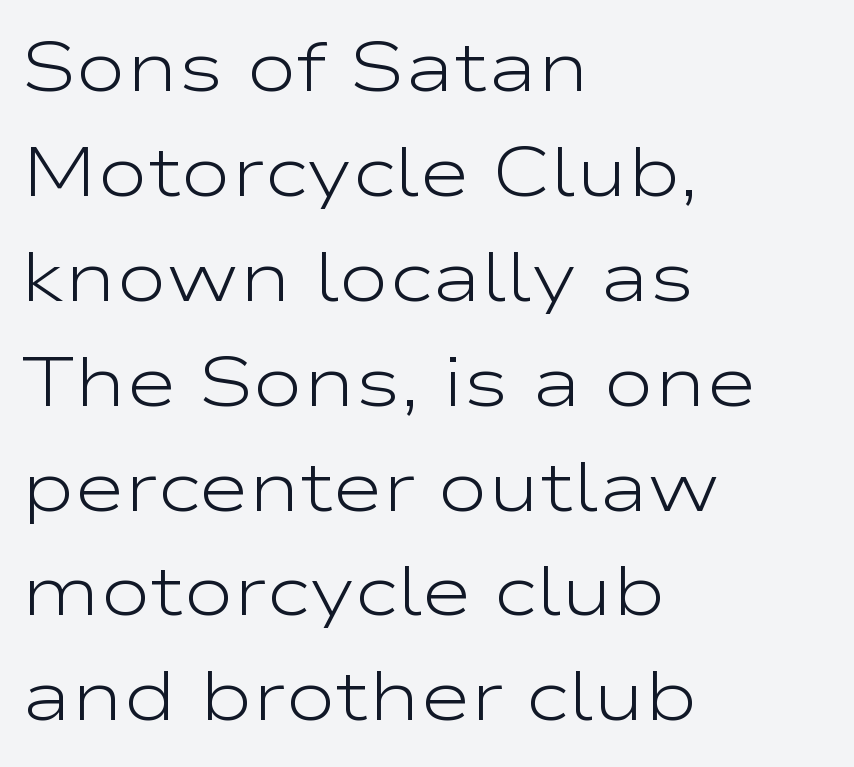
The image shows 69 px light, wide sans-serif type, upright; set left-aligned, normal line spacing (1.52x), normal letter spacing, not underlined; low stroke contrast and a medium x-height.
